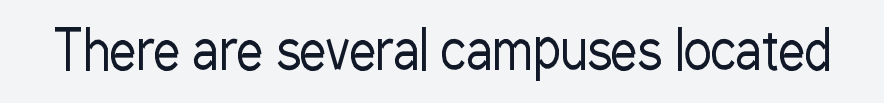
Has an underline been added? It has not. Quick note: not italic, upright. The typesetting does not lean heavy: it is not bold. Students, note that the glyphs here touch the page at normal intervals.
